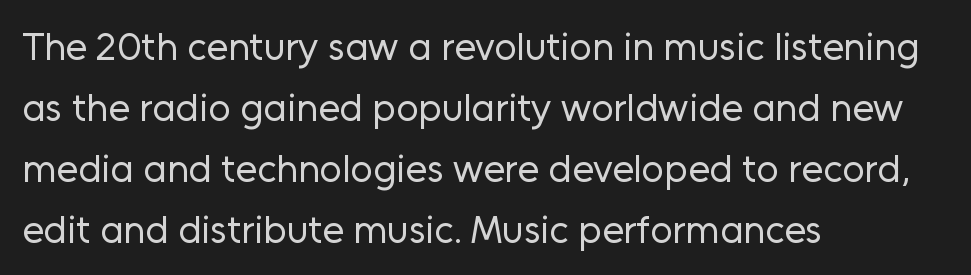
{"serif": "no", "italic": "no", "bold": "no", "weight": "regular", "width": "normal", "stroke_contrast": "low", "x_height": "medium", "monospaced": "no", "underline": "no", "align": "left", "line_spacing": "normal", "line_spacing_ratio": 1.56, "letter_spacing": "normal", "letter_spacing_em": 0.0, "glyph_px": 39}
